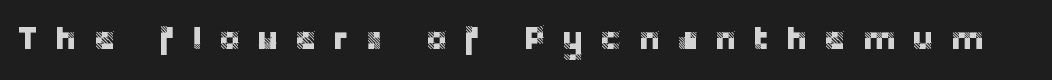
{"serif": "no", "italic": "no", "width": "normal", "stroke_contrast": "low", "x_height": "large", "monospaced": "no", "underline": "no", "letter_spacing": "wide", "letter_spacing_em": 0.46, "glyph_px": 34}
